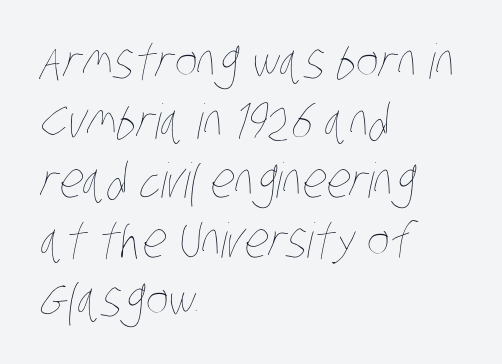
The image shows 48 px thin, condensed type; set left-aligned, line spacing 1.24x, normal letter spacing, not underlined; low stroke contrast and a large x-height.
